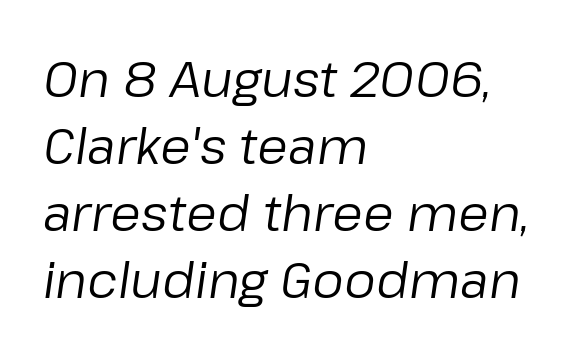
The image shows 50 px regular-weight type, italic (leaning right); set left-aligned, normal line spacing (1.34x), normal letter spacing, not underlined; low stroke contrast and a medium x-height.
